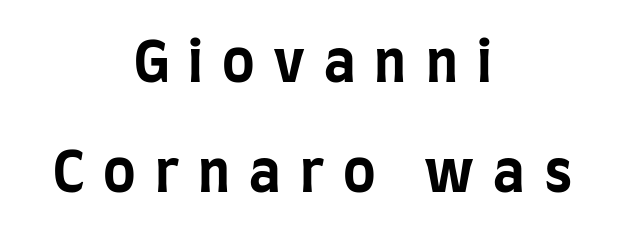
{"serif": "no", "italic": "no", "bold": "yes", "weight": "bold", "width": "condensed", "stroke_contrast": "low", "x_height": "large", "monospaced": "no", "underline": "no", "align": "center", "line_spacing": "loose", "line_spacing_ratio": 2.0, "letter_spacing": "wide", "letter_spacing_em": 0.35, "glyph_px": 55}
